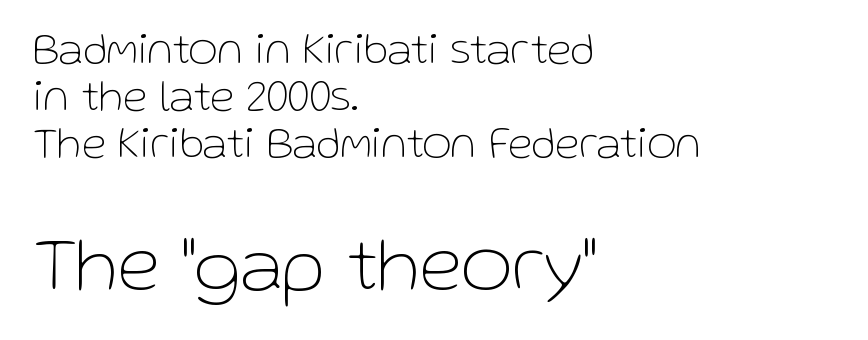
{"serif": "no", "italic": "no", "bold": "no", "weight": "thin", "width": "normal", "stroke_contrast": "low", "x_height": "medium", "monospaced": "no", "underline": "no", "align": "left", "line_spacing": "tight", "line_spacing_ratio": 1.04, "letter_spacing": "normal", "letter_spacing_em": 0.0, "larger_block": "second", "size_ratio": 1.76, "glyph_px": 79}
